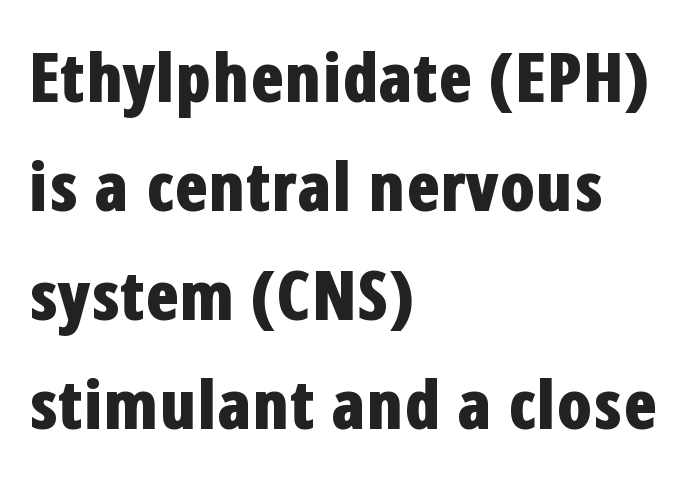
{"serif": "no", "italic": "no", "bold": "yes", "weight": "bold", "width": "condensed", "stroke_contrast": "low", "x_height": "medium", "monospaced": "no", "underline": "no", "align": "left", "line_spacing": "normal", "line_spacing_ratio": 1.58, "letter_spacing": "normal", "letter_spacing_em": 0.0, "glyph_px": 69}
